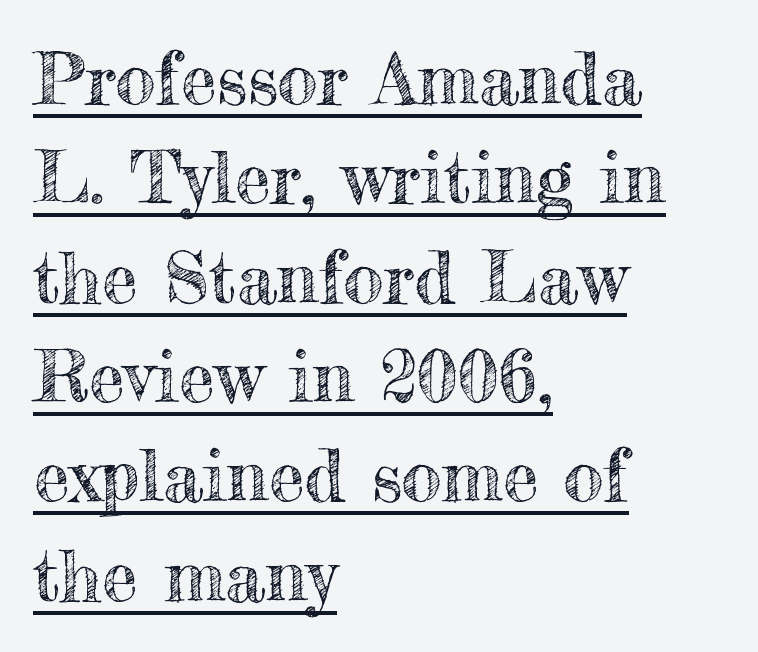
The rendering uses natural spacing where letterforms have individual widths. Quick note: interline space is typical. This rendering leaves character spacing at its baseline value. Upright lettering throughout. The words here are underlined. This sample is left-justified, so line endings fall wherever the words run out.
